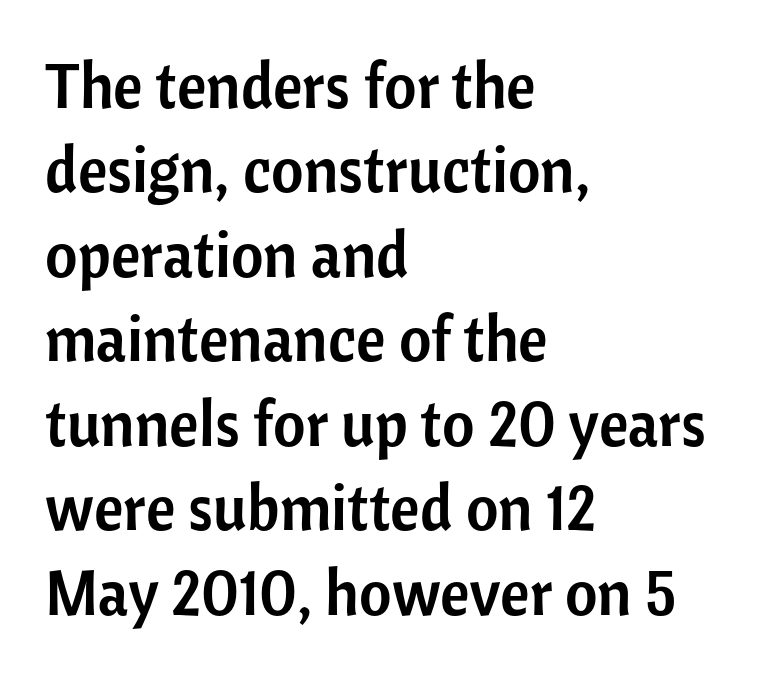
The image shows 63 px sans-serif type, upright; set left-aligned, normal line spacing (1.34x), normal letter spacing, not underlined; low stroke contrast and a medium x-height.
